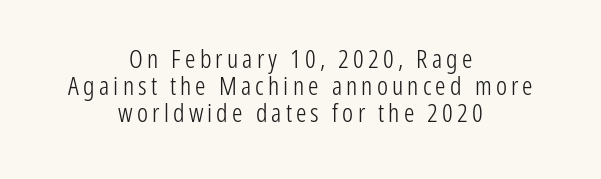
Q: Is the text bold? A: No.
Q: Is the text italic (slanted)? A: No, it is upright.
Q: Is the text underlined? A: No.
Q: How is the paragraph aligned? A: Centered.
Q: Is the spacing between lines tight, normal or loose? A: Tight.
